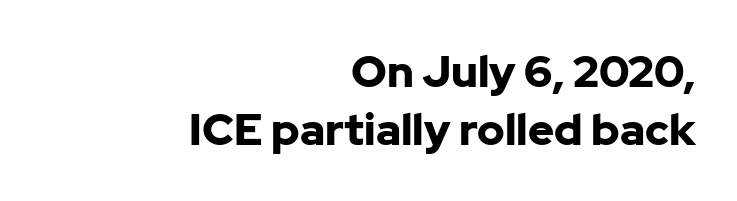
Q: Is the text bold? A: Yes.
Q: Is the text italic (slanted)? A: No, it is upright.
Q: Is the typeface a serif or a sans-serif typeface? A: Sans-serif.
Q: Is the text underlined? A: No.
Q: How is the paragraph aligned? A: Right-aligned.
Q: Is the spacing between letters normal or unusually wide? A: Normal.
Q: Is the spacing between lines tight, normal or loose? A: Normal.
Q: Width (condensed, normal, or wide)? A: Normal.
Q: Stroke contrast? A: Low.
Q: x-height? A: Medium.
Q: Monospaced? A: No.
